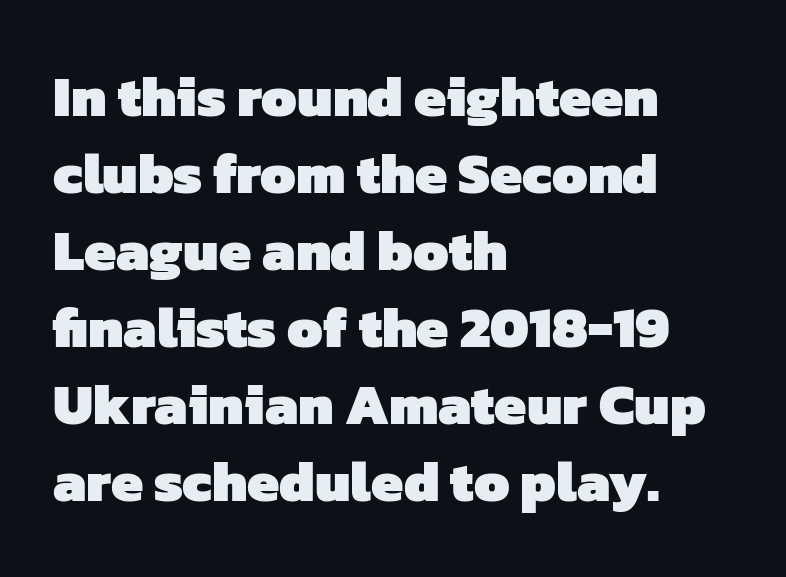
{"serif": "no", "bold": "yes", "weight": "heavy", "width": "normal", "stroke_contrast": "low", "x_height": "medium", "monospaced": "no", "underline": "no", "align": "left", "line_spacing": "normal", "line_spacing_ratio": 1.35, "letter_spacing": "normal", "letter_spacing_em": 0.0, "glyph_px": 57}
